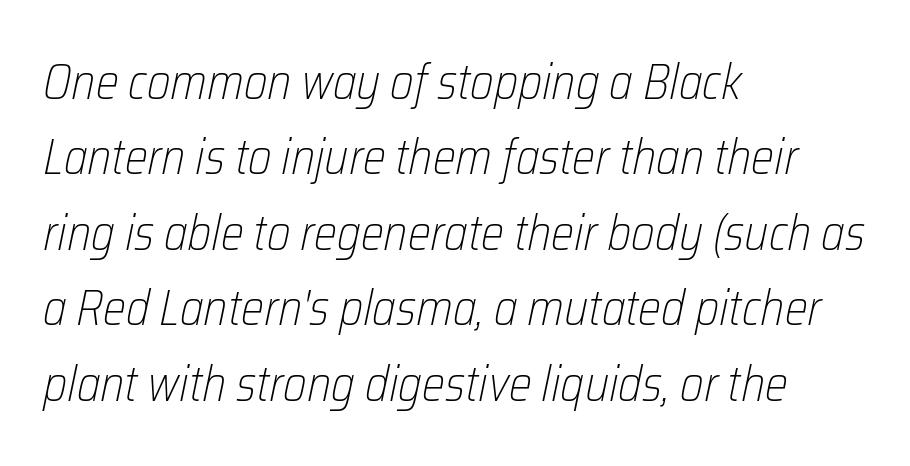
The image shows 49 px light, condensed type, italic (leaning right); set left-aligned, normal line spacing (1.54x), normal letter spacing, not underlined; low stroke contrast and a medium x-height.
